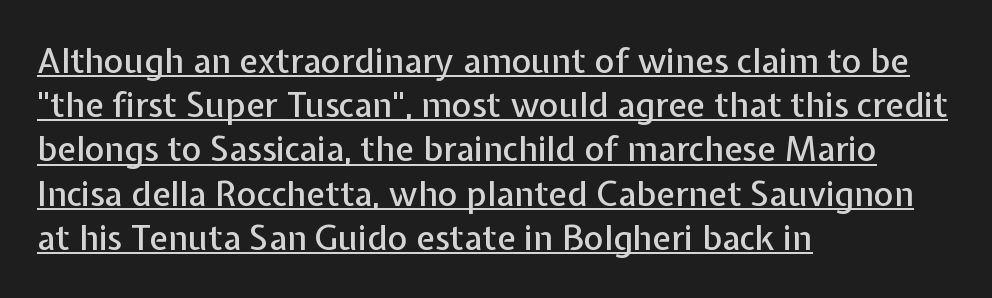
The image shows 34 px sans-serif type, upright; set left-aligned, normal line spacing (1.3x), normal letter spacing, underlined; low stroke contrast and a medium x-height.
